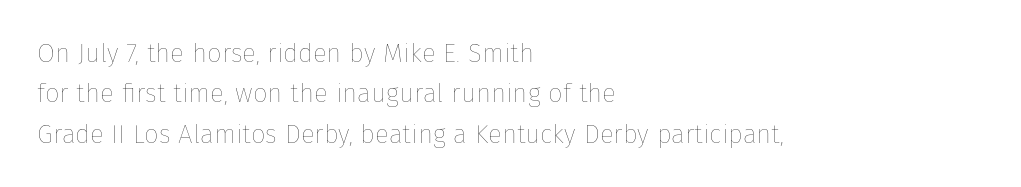
{"italic": "no", "bold": "no", "underline": "no", "align": "left", "line_spacing": "normal", "line_spacing_ratio": 1.55, "letter_spacing": "normal", "letter_spacing_em": 0.0, "glyph_px": 26}
